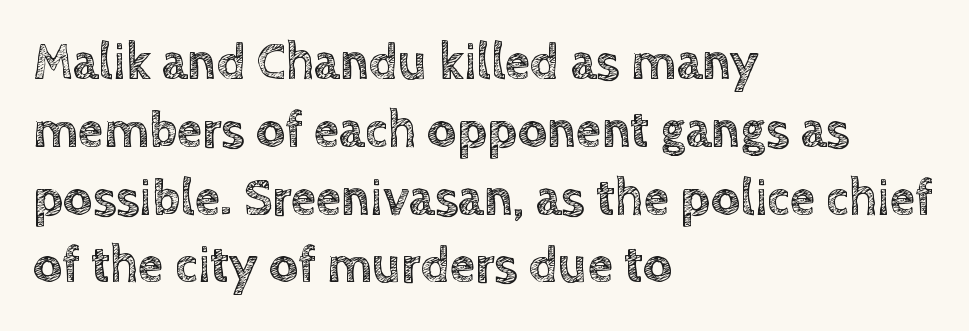
The image shows 51 px text type, upright; set left-aligned, normal line spacing (1.33x), normal letter spacing, not underlined; a large x-height.
